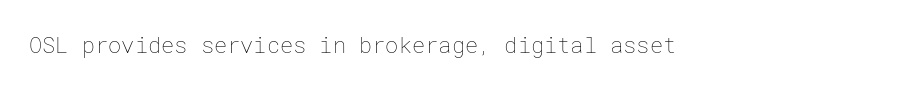
The image shows 22 px text type, upright; set normal letter spacing, not underlined.
